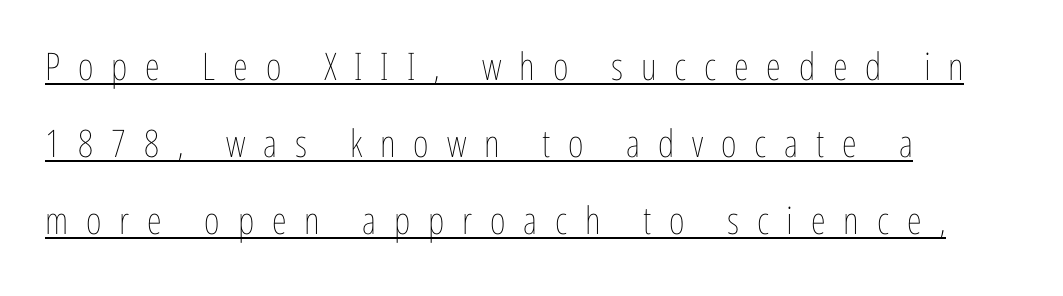
The image shows 38 px thin, condensed type, upright; set left-aligned, loose line spacing (2.03x), unusually wide letter spacing (+0.47 em), underlined; low stroke contrast and a medium x-height.
